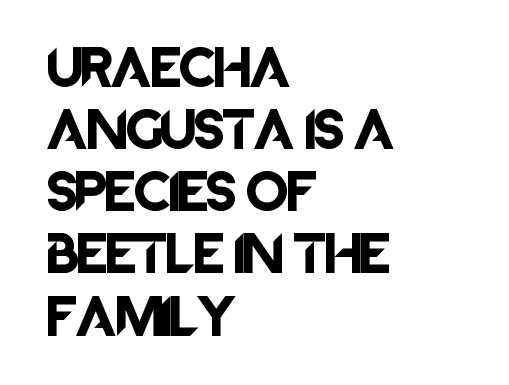
{"serif": "no", "italic": "no", "width": "normal", "stroke_contrast": "low", "x_height": "large", "monospaced": "no", "underline": "no", "align": "left", "line_spacing": "normal", "line_spacing_ratio": 1.48, "letter_spacing": "normal", "letter_spacing_em": 0.0, "glyph_px": 42}
